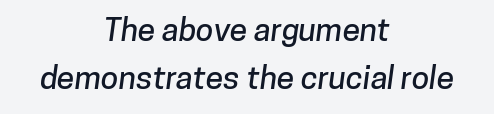
The image shows 32 px sans-serif type; set centered, normal line spacing (1.49x), normal letter spacing, not underlined; low stroke contrast and a medium x-height.
